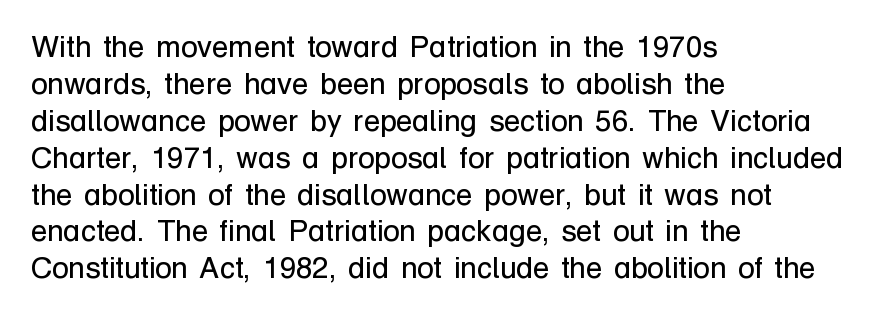
Q: Is the text bold? A: No.
Q: Is the text italic (slanted)? A: No, it is upright.
Q: Is the typeface a serif or a sans-serif typeface? A: Sans-serif.
Q: Is the text underlined? A: No.
Q: How is the paragraph aligned? A: Left-aligned.
Q: Is the spacing between letters normal or unusually wide? A: Normal.
Q: Width (condensed, normal, or wide)? A: Normal.
Q: Stroke contrast? A: Low.
Q: x-height? A: Medium.
Q: Monospaced? A: No.
